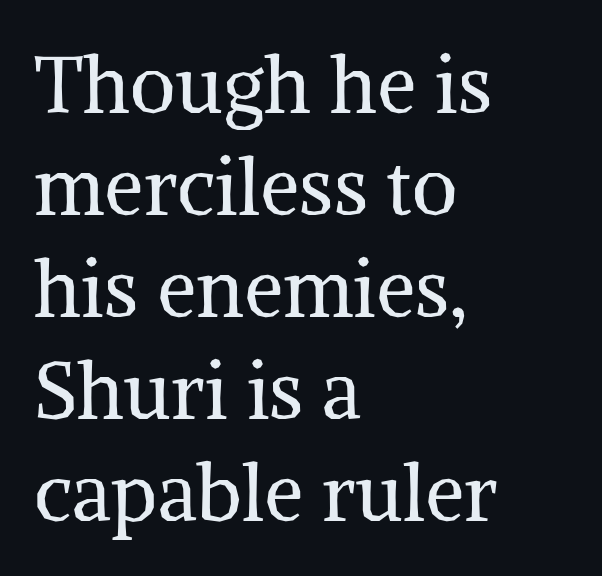
Q: Is the text bold? A: No.
Q: Is the text italic (slanted)? A: No, it is upright.
Q: Is the typeface a serif or a sans-serif typeface? A: Serif.
Q: Is the text underlined? A: No.
Q: How is the paragraph aligned? A: Left-aligned.
Q: Is the spacing between letters normal or unusually wide? A: Normal.
Q: Is the spacing between lines tight, normal or loose? A: Normal.
Q: Width (condensed, normal, or wide)? A: Normal.
Q: Stroke contrast? A: Medium.
Q: x-height? A: Medium.
Q: Monospaced? A: No.
